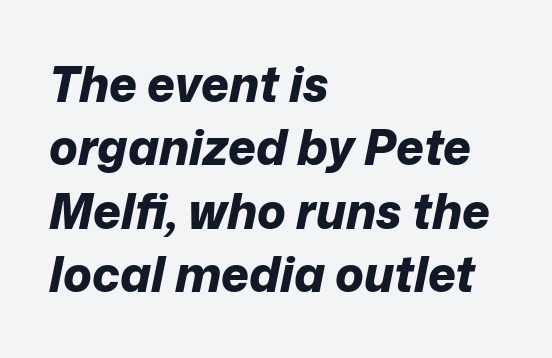
This is heavy type, rendered in bold. Does the copy run flush right? No — it runs flush left. Slant detected: the letters are inclined. Character widths vary here, with narrow letters taking less room than wide ones. The type is set solid horizontally, with unmodified tracking. A clean baseline with only descenders dipping below it.
